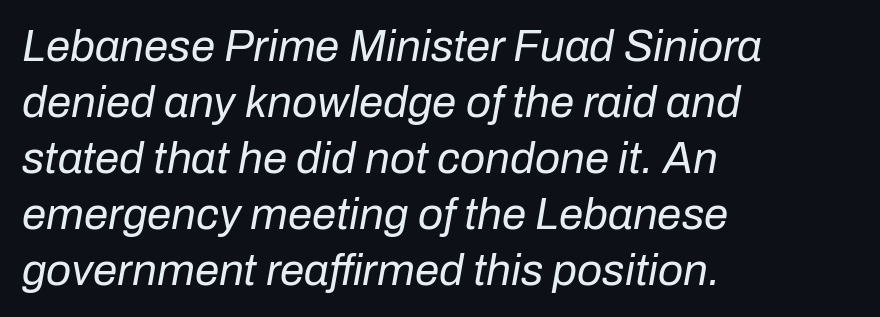
Q: Is the text bold? A: No.
Q: Is the text italic (slanted)? A: Yes, it leans right by about 10 degrees.
Q: Is the text underlined? A: No.
Q: How is the paragraph aligned? A: Left-aligned.
Q: Is the spacing between letters normal or unusually wide? A: Normal.
Q: Is the spacing between lines tight, normal or loose? A: Normal.
Q: Width (condensed, normal, or wide)? A: Normal.
Q: Stroke contrast? A: Low.
Q: x-height? A: Medium.
Q: Monospaced? A: No.
